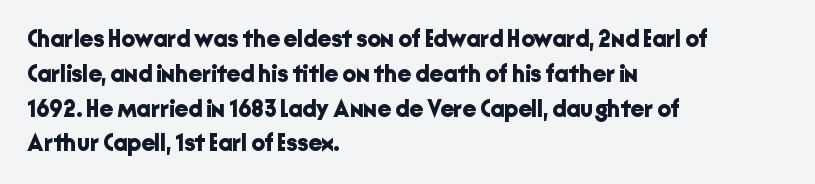
{"italic": "no", "bold": "yes", "underline": "no", "align": "left", "line_spacing": "normal", "line_spacing_ratio": 1.45, "letter_spacing": "normal", "letter_spacing_em": 0.0, "glyph_px": 24}
